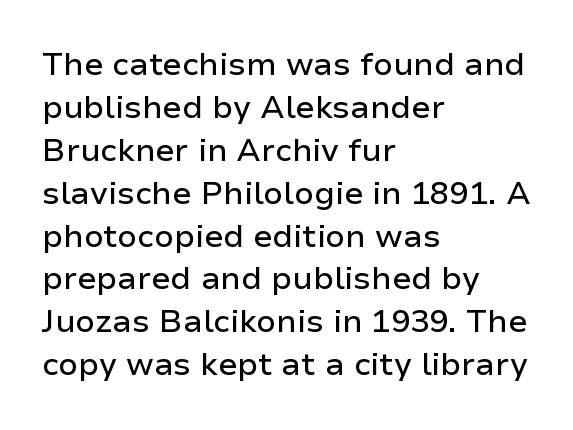
The letters stand straight up with perfectly vertical stems. Compared with typical paragraphs, the rows here are spaced about the same. Reading down the block, your eye returns to a fixed left position each line. Check where the strokes stop: nothing finishes them off — pure sans. Words appear dense and cohesive because spacing is normal.
